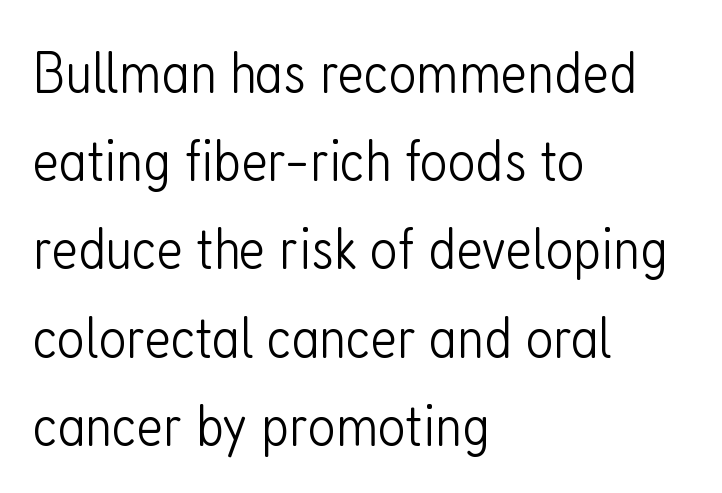
The image shows 60 px light, condensed sans-serif type, upright; set left-aligned, normal line spacing (1.47x), normal letter spacing, not underlined; low stroke contrast and a medium x-height.
